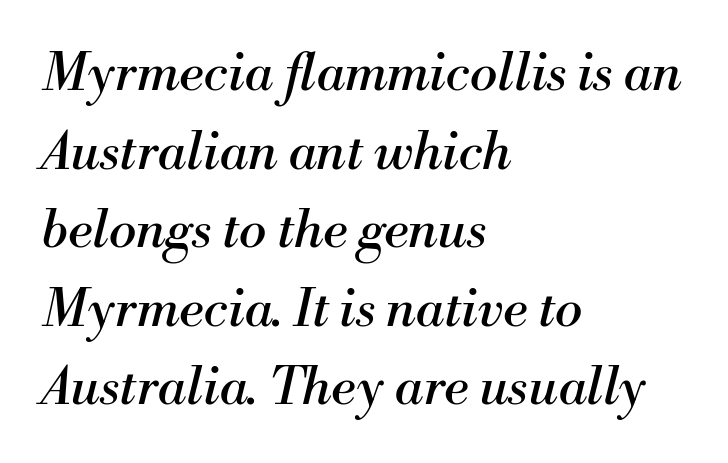
The image shows 52 px regular-weight serif type, italic (leaning right); set left-aligned, normal line spacing (1.51x), normal letter spacing, not underlined; medium stroke contrast and a small x-height.
